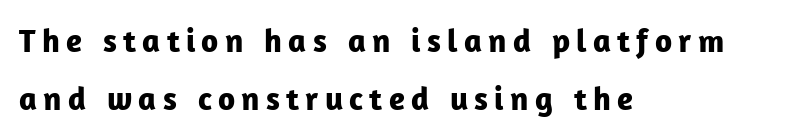
{"serif": "no", "italic": "no", "bold": "yes", "weight": "bold", "width": "normal", "stroke_contrast": "low", "x_height": "medium", "monospaced": "no", "underline": "no", "align": "left", "line_spacing_ratio": 1.77, "glyph_px": 33}
